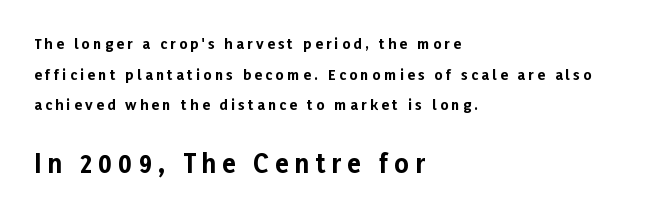
Q: Is the text bold? A: Yes.
Q: Is the text italic (slanted)? A: No, it is upright.
Q: Is the text underlined? A: No.
Q: How is the paragraph aligned? A: Left-aligned.
Q: Is the spacing between letters normal or unusually wide? A: Unusually wide.
Q: Is the spacing between lines tight, normal or loose? A: Loose.
Q: Which block of text is set in a larger size, the first (top) or the second (bottom)? A: The second (bottom) one.
